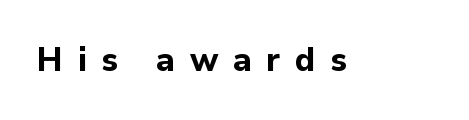
The image shows 33 px bold sans-serif type, upright; set unusually wide letter spacing (+0.44 em), not underlined; low stroke contrast and a medium x-height.
